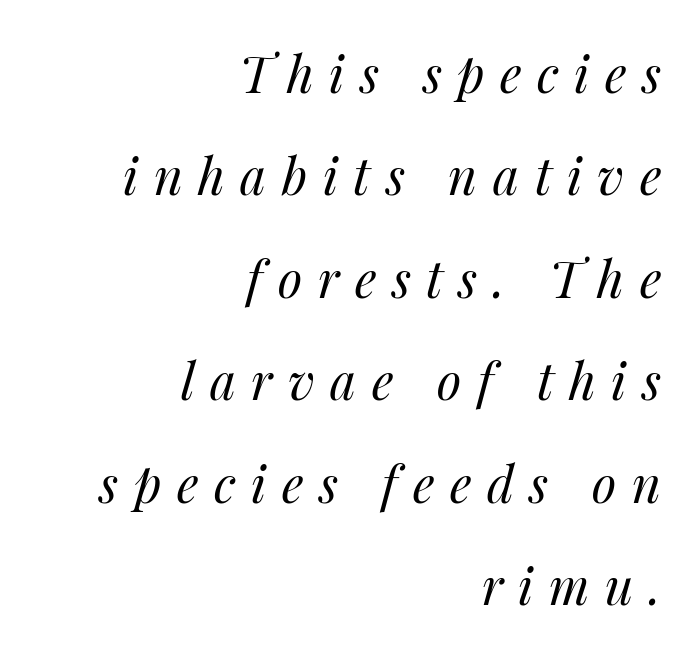
Q: Is the text bold? A: No.
Q: Is the text italic (slanted)? A: Yes, it leans right by about 14 degrees.
Q: Is the text underlined? A: No.
Q: How is the paragraph aligned? A: Right-aligned.
Q: Is the spacing between letters normal or unusually wide? A: Unusually wide.
Q: Is the spacing between lines tight, normal or loose? A: Loose.
Q: Width (condensed, normal, or wide)? A: Normal.
Q: Stroke contrast? A: Medium.
Q: x-height? A: Medium.
Q: Monospaced? A: No.
